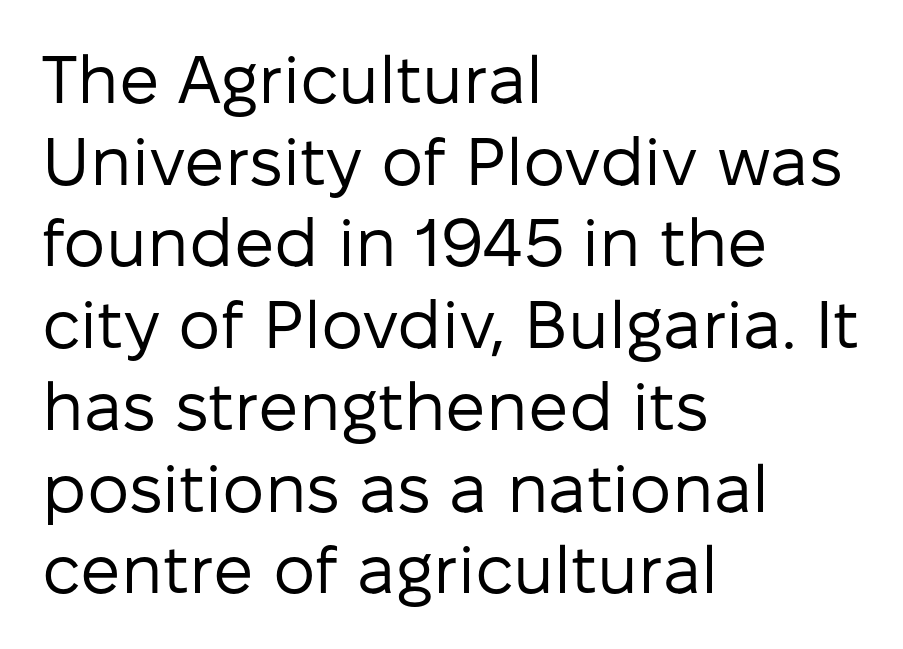
The setting favours the left margin, as ordinary paragraphs usually do. Ink coverage per letter is moderate at most. The type is set solid horizontally, with unmodified tracking. Character widths vary here, with narrow letters taking less room than wide ones. This sample uses an upright cut, with every glyph sitting square on the baseline. Decoration check: the copy has no underline.
